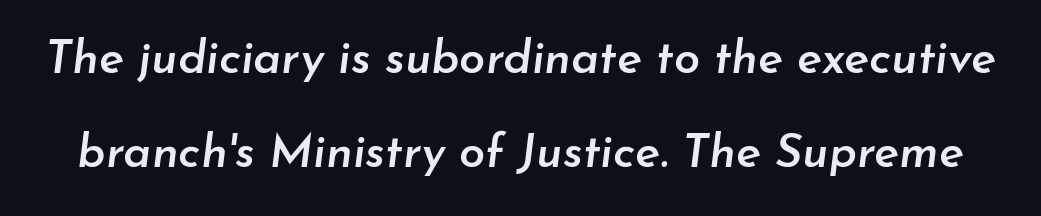
Do the characters align in a grid? No, the font is proportional. You could fit nearly another row in the gap between these rows. The type is set solid horizontally, with unmodified tracking. The passage shown is semibold, sitting just below true bold.
